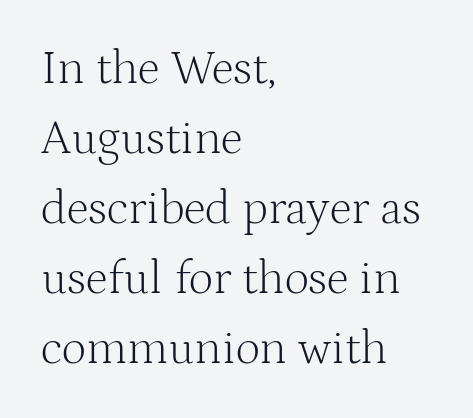
The passage shown is typed in a proportional face where columns would drift. No heavy texture on the line: the type isn't bold. Compared with typical paragraphs, the rows here are spaced about the same. In terms of letterspacing, this is plain default setting. The paragraph shown leans on its left margin.
